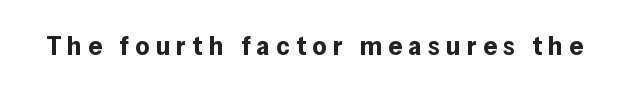
The image shows 27 px bold type, upright; set unusually wide letter spacing (+0.24 em), not underlined.
